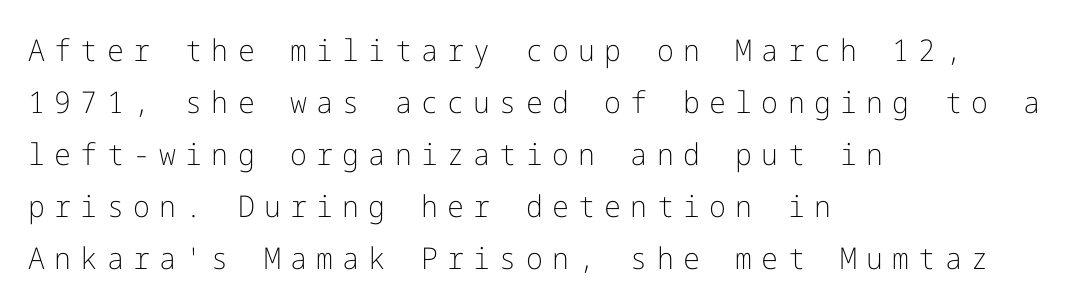
Q: Is the text bold? A: No.
Q: Is the text italic (slanted)? A: No, it is upright.
Q: Is the typeface a serif or a sans-serif typeface? A: Sans-serif.
Q: Is the text underlined? A: No.
Q: How is the paragraph aligned? A: Left-aligned.
Q: Is the spacing between letters normal or unusually wide? A: Unusually wide.
Q: Width (condensed, normal, or wide)? A: Normal.
Q: Stroke contrast? A: Low.
Q: x-height? A: Medium.
